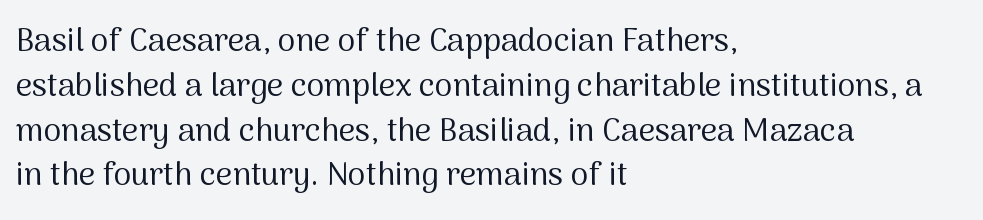
The image shows 32 px regular-weight sans-serif type, upright; set left-aligned, normal line spacing (1.4x), normal letter spacing, not underlined; medium stroke contrast and a medium x-height.
